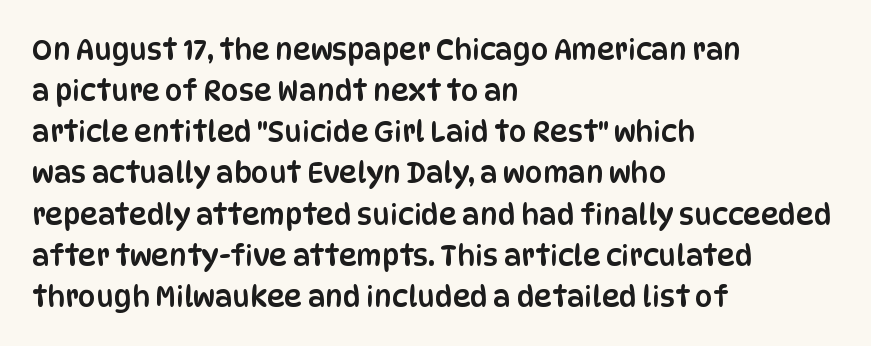
{"serif": "no", "italic": "no", "width": "condensed", "stroke_contrast": "low", "x_height": "large", "monospaced": "no", "underline": "no", "align": "left", "line_spacing": "normal", "line_spacing_ratio": 1.47, "letter_spacing": "normal", "letter_spacing_em": 0.0, "glyph_px": 28}
